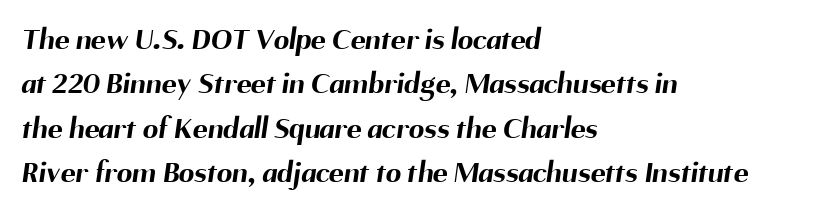
{"serif": "no", "bold": "yes", "weight": "bold", "width": "normal", "stroke_contrast": "medium", "x_height": "medium", "monospaced": "no", "underline": "no", "align": "left", "line_spacing": "normal", "line_spacing_ratio": 1.43, "letter_spacing": "normal", "letter_spacing_em": 0.0, "glyph_px": 31}
